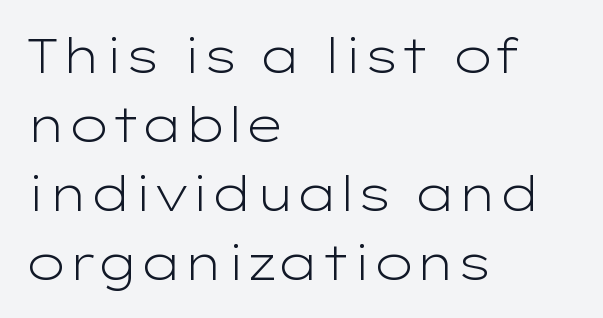
The image shows 48 px light, wide sans-serif type, upright; set left-aligned, normal line spacing (1.44x), normal letter spacing, not underlined; low stroke contrast and a medium x-height.
